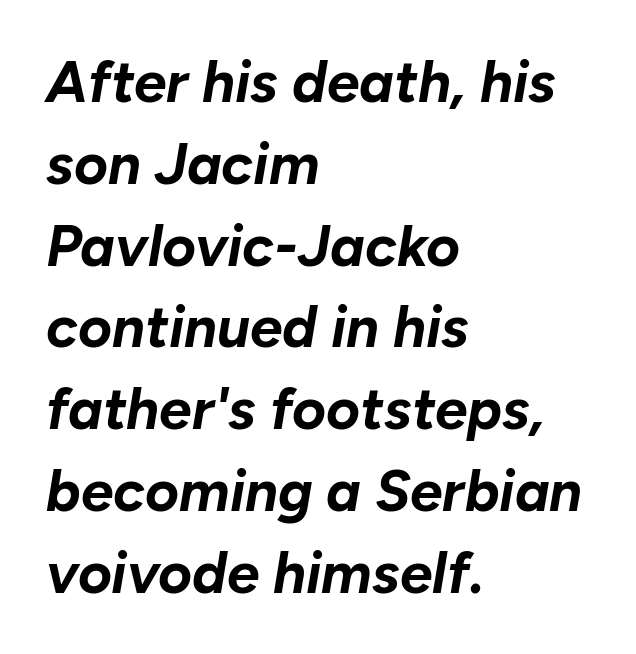
Q: Is the text bold? A: Yes.
Q: Is the text italic (slanted)? A: Yes, it leans right by about 10 degrees.
Q: Is the text underlined? A: No.
Q: How is the paragraph aligned? A: Left-aligned.
Q: Is the spacing between letters normal or unusually wide? A: Normal.
Q: Is the spacing between lines tight, normal or loose? A: Normal.
Q: Width (condensed, normal, or wide)? A: Normal.
Q: Stroke contrast? A: Low.
Q: x-height? A: Medium.
Q: Monospaced? A: No.
